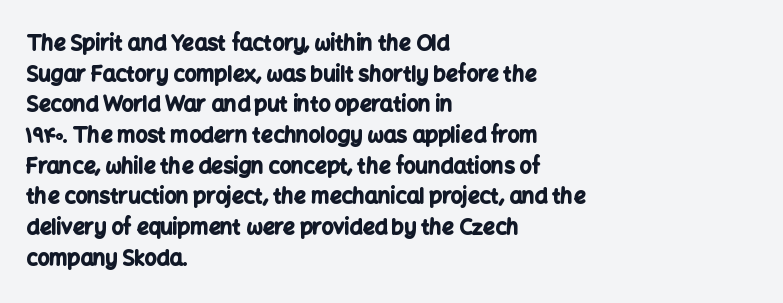
Glyph-to-glyph distance matches everyday printed text. If you drew a line through each stem, it would be perfectly vertical. Horizontal bands of white between lines are of average thickness. Type without underlining. The glyphs have the mass of a bold cut.
